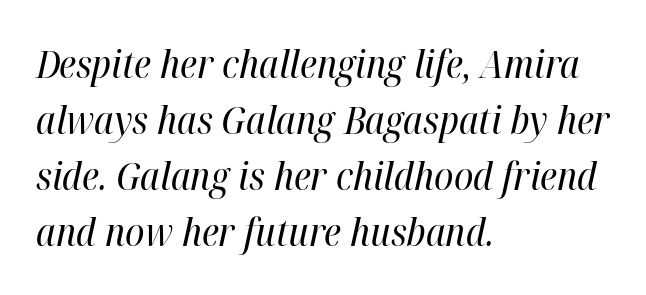
{"italic": "yes", "lean": "right", "slant_degrees": 12, "bold": "no", "weight": "regular", "width": "condensed", "stroke_contrast": "high", "x_height": "medium", "monospaced": "no", "underline": "no", "align": "left", "line_spacing": "normal", "line_spacing_ratio": 1.44, "letter_spacing": "normal", "letter_spacing_em": 0.0, "glyph_px": 39}
